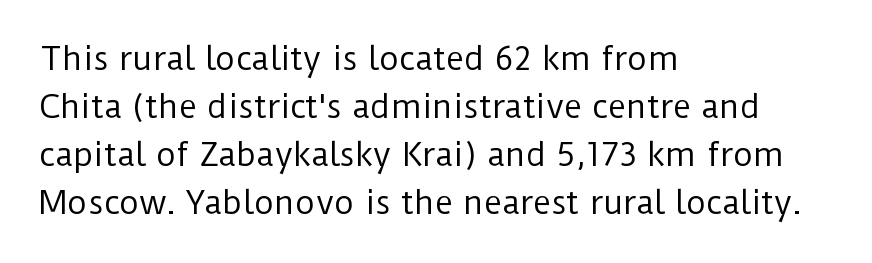
{"serif": "no", "italic": "no", "bold": "no", "weight": "regular", "width": "normal", "stroke_contrast": "low", "x_height": "medium", "monospaced": "no", "underline": "no", "align": "left", "line_spacing": "normal", "line_spacing_ratio": 1.55, "letter_spacing": "normal", "letter_spacing_em": 0.0, "glyph_px": 31}
